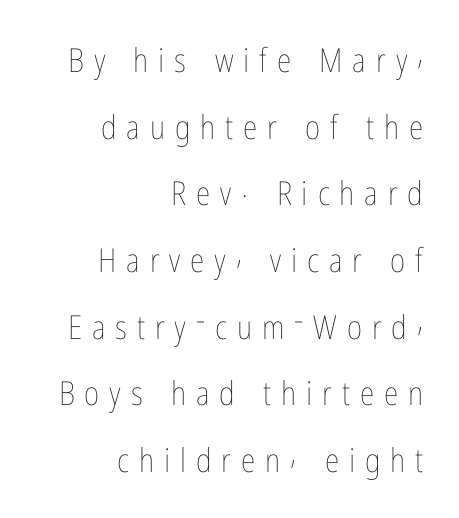
Is the stroke heavy? The answer is a plain regular-or-lighter. Does the lettering tilt? It doesn't — this is upright. This sample is right-justified, so line beginnings fall wherever the words allow. These lines are rendered in a variable-pitch font. Spacing between characters has been opened up far beyond the box default. Successive baselines arrive slowly, with a big drop between each.
